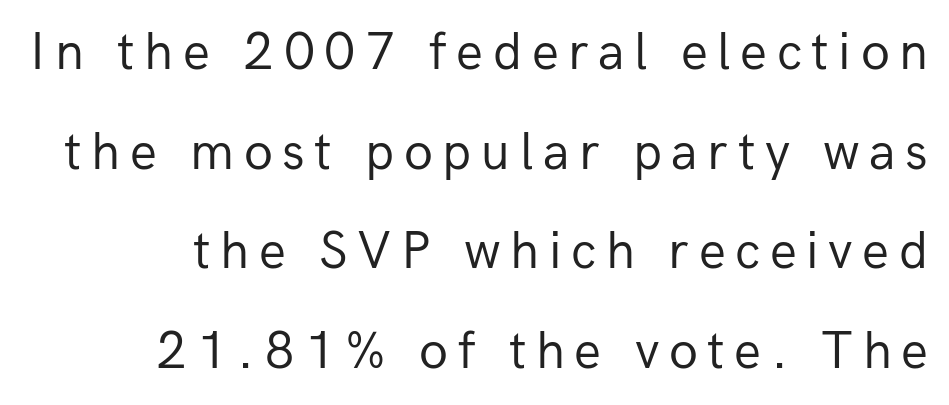
Q: Is the text bold? A: No.
Q: Is the text italic (slanted)? A: No, it is upright.
Q: Is the typeface a serif or a sans-serif typeface? A: Sans-serif.
Q: Is the text underlined? A: No.
Q: Width (condensed, normal, or wide)? A: Normal.
Q: Stroke contrast? A: Low.
Q: x-height? A: Medium.
Q: Monospaced? A: No.
